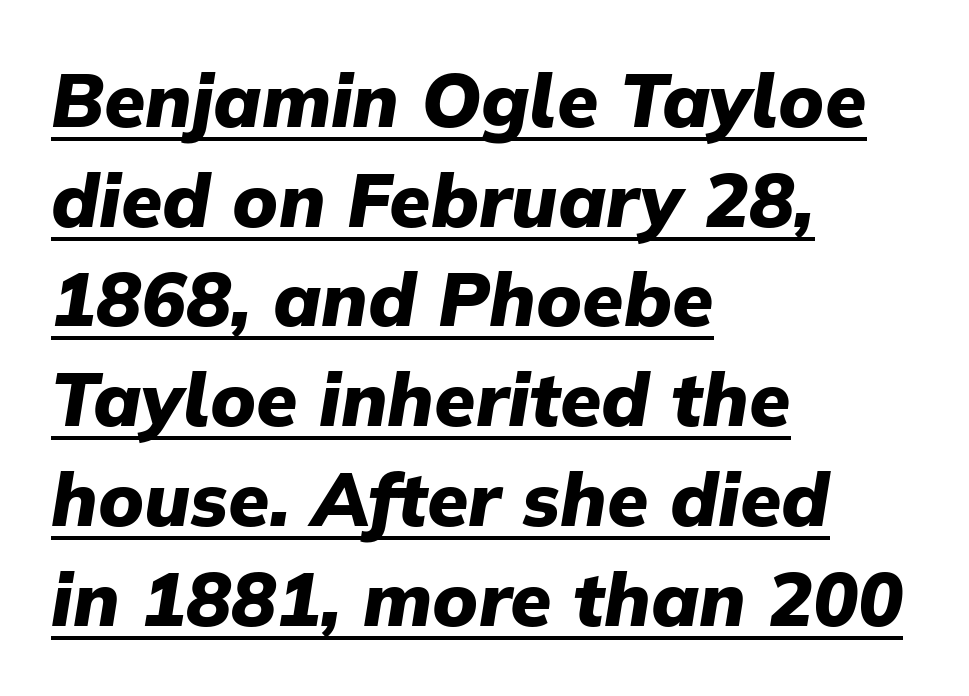
As a designer I'd log this as weight 700, bold. This sample uses an oblique cut, with every glyph tilted off the vertical. Every row of glyphs begins at an identical x-position on the left. Each word holds together tightly as a unit, with standard inter-letter gaps. Somebody hit Ctrl+U on this one — the words are underlined.
